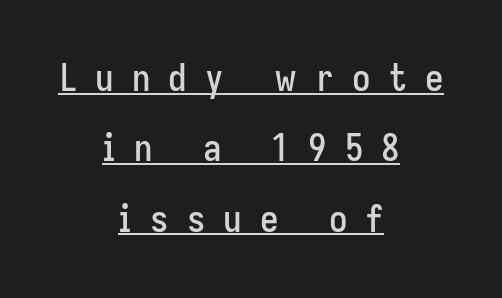
The image shows 37 px condensed sans-serif type, upright; set centered, loose line spacing (1.9x), unusually wide letter spacing (+0.49 em), underlined; low stroke contrast and a medium x-height.
